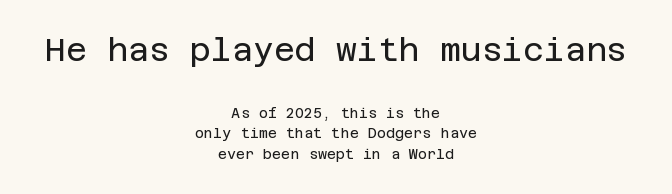
Q: Is the text bold? A: No.
Q: Is the text italic (slanted)? A: No, it is upright.
Q: Is the typeface a serif or a sans-serif typeface? A: Sans-serif.
Q: Is the text underlined? A: No.
Q: How is the paragraph aligned? A: Centered.
Q: Is the spacing between letters normal or unusually wide? A: Normal.
Q: Is the spacing between lines tight, normal or loose? A: Normal.
Q: Which block of text is set in a larger size, the first (top) or the second (bottom)? A: The first (top) one.
Q: Width (condensed, normal, or wide)? A: Normal.
Q: Stroke contrast? A: Low.
Q: x-height? A: Large.
